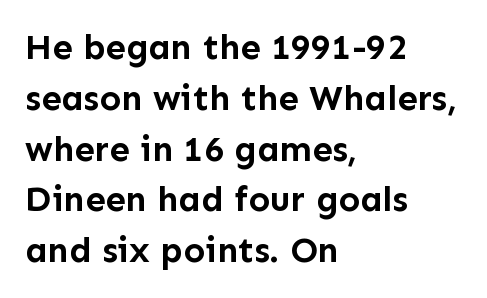
{"serif": "no", "italic": "no", "bold": "yes", "weight": "semibold", "width": "normal", "stroke_contrast": "low", "x_height": "medium", "monospaced": "no", "underline": "no", "align": "left", "line_spacing": "normal", "line_spacing_ratio": 1.41, "letter_spacing": "normal", "letter_spacing_em": 0.0, "glyph_px": 36}
